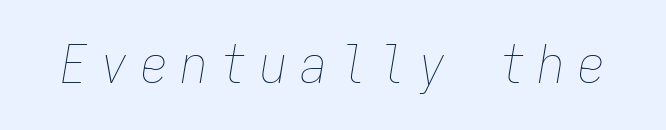
The image shows 53 px thin, condensed type, italic (leaning right), monospaced; set unusually wide letter spacing (+0.25 em), not underlined; low stroke contrast and a medium x-height.
